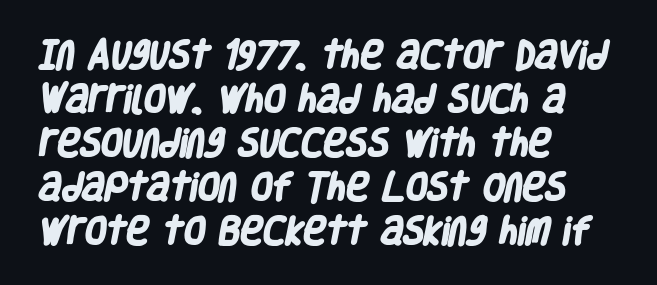
Serif or sans? Sans — the stroke terminals are bare. A bare baseline throughout the passage. Line beginnings align vertically; line endings do not. Its strokes are broad and dark, the hallmark of bold type.
